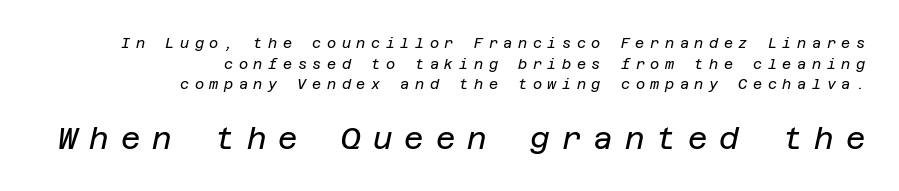
Honestly, the row spacing looks completely unremarkable. The text block is weighted toward the right margin, trailing off unevenly leftward. Is the type heavy? It reads as light-to-regular instead. Characters follow at a spacing far wider than the type designer built in. Anything drawn beneath the words? Only blank space. Which chunk is bigger? The second one — the bottom block dwarfs the top.
